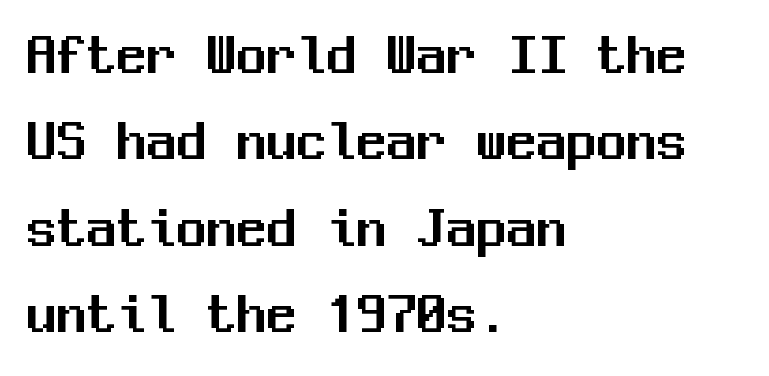
The image shows 60 px sans-serif type, upright, monospaced; set left-aligned, normal line spacing (1.44x), normal letter spacing, not underlined; medium stroke contrast and a medium x-height.
